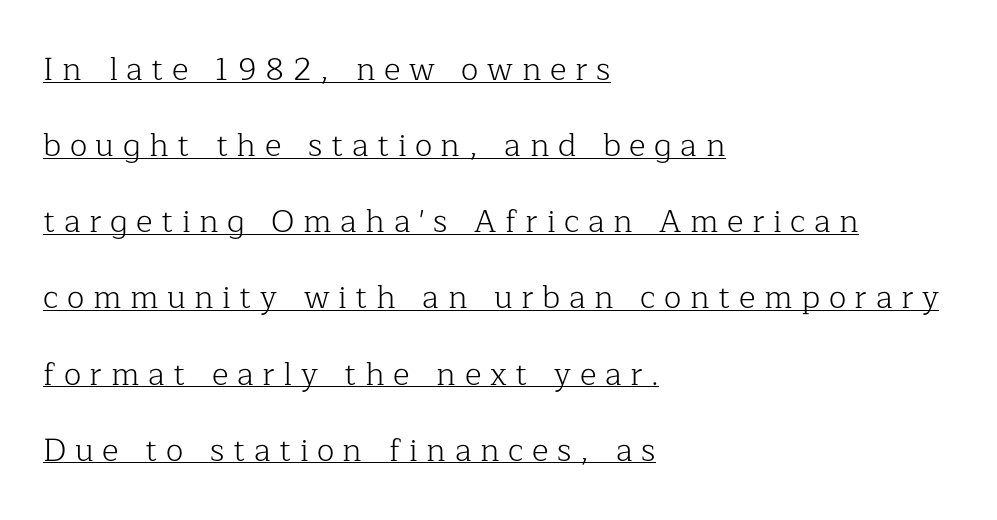
The glyphs in this specimen are seriffed. The typesetter has applied underlining to the passage shown. Inter-character spacing is expanded well beyond the font's built-in metrics. What's the leading like? Stretched, with rows far apart. Is this a fixed-width face? No — the glyphs have proportional, varying widths. Does the copy run flush right? No — it runs flush left.
